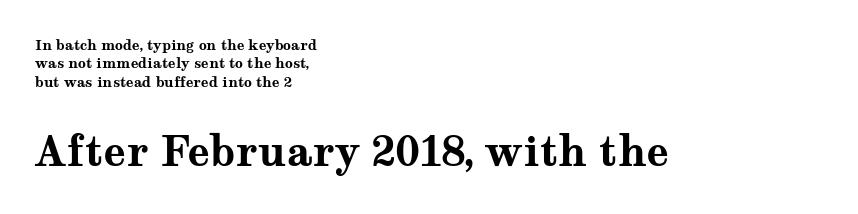
Posture: straight, roman, zero tilt. If you squint, the bottom block still reads clearly — it's the larger of the two. Proportional: the letters do not fall into vertical columns. Nobody touched the tracking dial on this one. The lines in this sample share a left origin and differ only in where they stop.
